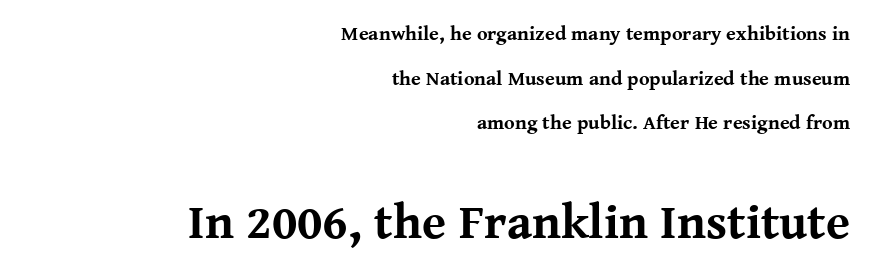
{"serif": "yes", "italic": "no", "bold": "yes", "weight": "bold", "width": "normal", "stroke_contrast": "medium", "x_height": "medium", "monospaced": "no", "underline": "no", "align": "right", "line_spacing": "loose", "line_spacing_ratio": 2.23, "letter_spacing": "normal", "letter_spacing_em": 0.0, "larger_block": "second", "size_ratio": 2.45, "glyph_px": 49}
